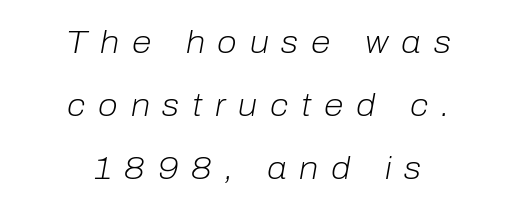
{"italic": "yes", "lean": "right", "slant_degrees": 10, "bold": "no", "weight": "light", "width": "normal", "stroke_contrast": "low", "x_height": "medium", "monospaced": "no", "underline": "no", "align": "center", "line_spacing": "loose", "line_spacing_ratio": 1.97, "letter_spacing": "wide", "letter_spacing_em": 0.4, "glyph_px": 32}
